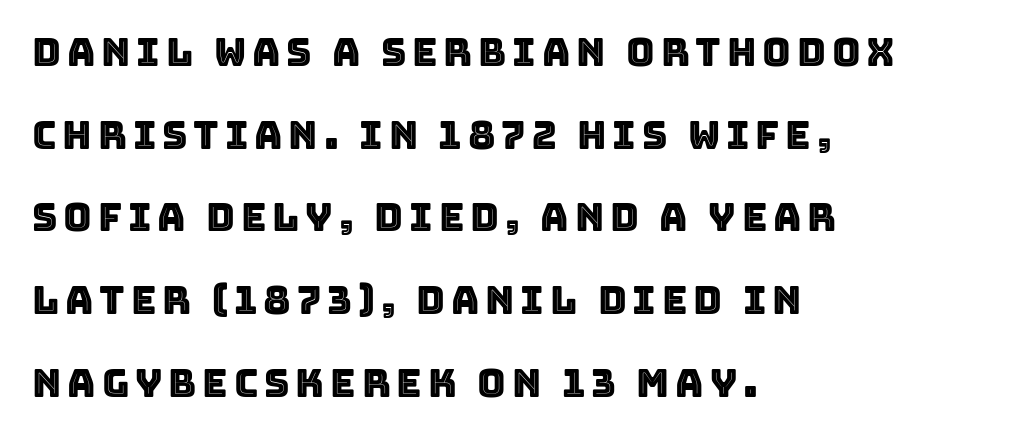
Q: Is the text italic (slanted)? A: No, it is upright.
Q: Is the text underlined? A: No.
Q: How is the paragraph aligned? A: Left-aligned.
Q: Is the spacing between lines tight, normal or loose? A: Loose.
Q: Width (condensed, normal, or wide)? A: Normal.
Q: x-height? A: Large.
Q: Monospaced? A: No.
